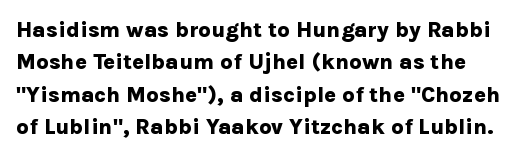
Q: Is the text bold? A: Yes.
Q: Is the text italic (slanted)? A: No, it is upright.
Q: Is the text underlined? A: No.
Q: Is the spacing between letters normal or unusually wide? A: Normal.
Q: Is the spacing between lines tight, normal or loose? A: Normal.
